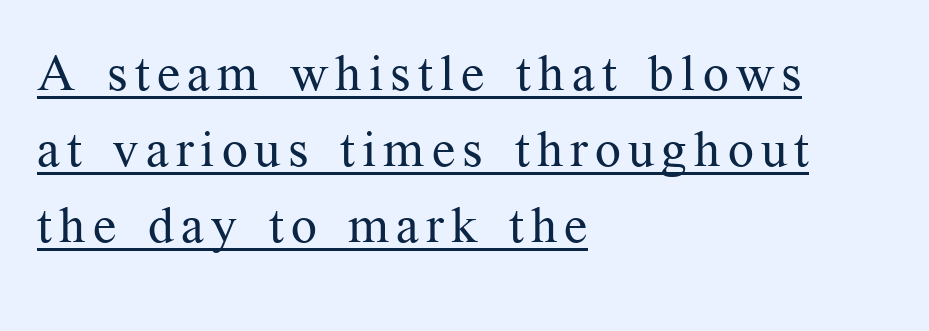
The lines sit at an ordinary, default distance from one another. Each letter keeps its own natural width here, so spacing adapts to shape. Check the space under the baseline: a stroke is drawn there. A quiet, ordinary-to-light weight characterises the typeface. To sum up the face: it has serifs. If you drew a ruler down the left edge, every line would touch it.
